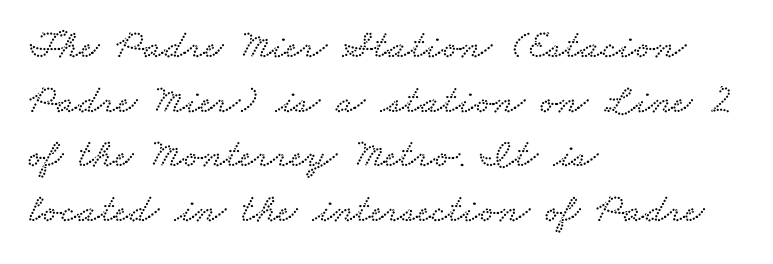
Q: Is the typeface a serif or a sans-serif typeface? A: Serif.
Q: Is the text underlined? A: No.
Q: How is the paragraph aligned? A: Left-aligned.
Q: Is the spacing between letters normal or unusually wide? A: Normal.
Q: Is the spacing between lines tight, normal or loose? A: Normal.
Q: Width (condensed, normal, or wide)? A: Wide.
Q: Stroke contrast? A: Low.
Q: x-height? A: Small.
Q: Monospaced? A: No.
